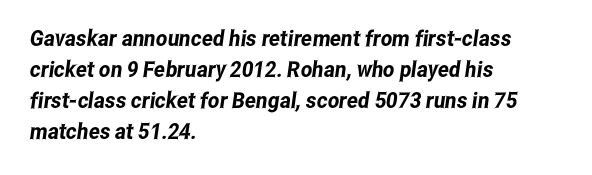
The image shows 22 px text type; set left-aligned, normal line spacing (1.41x), normal letter spacing, not underlined.
